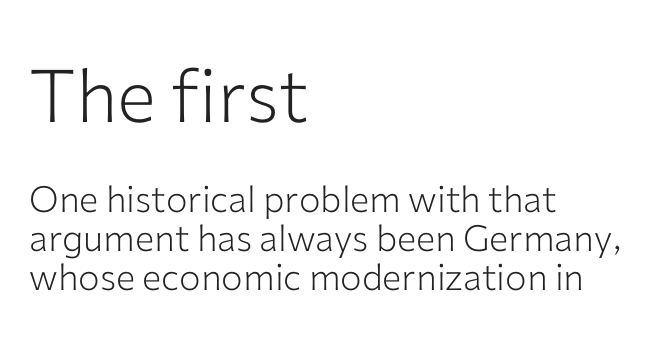
{"serif": "no", "italic": "no", "bold": "no", "weight": "light", "width": "normal", "stroke_contrast": "low", "x_height": "medium", "monospaced": "no", "underline": "no", "align": "left", "line_spacing": "tight", "line_spacing_ratio": 1.08, "letter_spacing": "normal", "letter_spacing_em": 0.0, "larger_block": "first", "size_ratio": 2.03, "glyph_px": 73}
